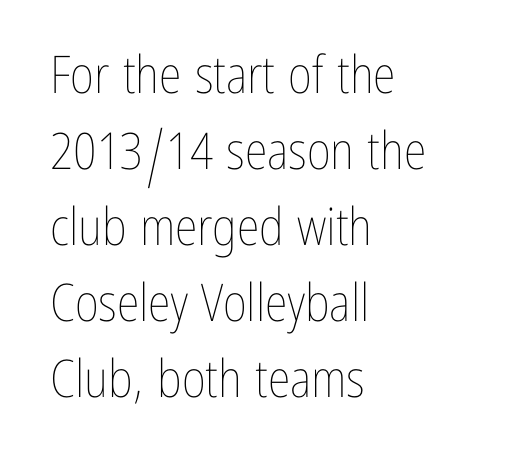
Each letter keeps its own natural width here, so spacing adapts to shape. Students, observe: this is what conventionally led text looks like. Any mark beneath the type? The region is blank. The characters are drawn with everyday or finer stroke widths.
